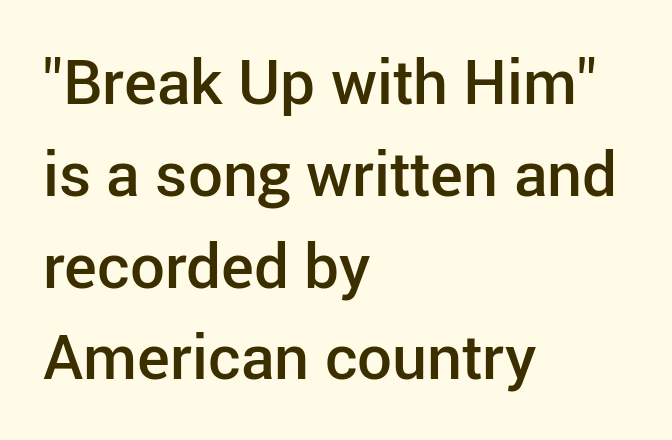
The image shows 62 px semibold sans-serif type, upright; set left-aligned, normal line spacing (1.48x), normal letter spacing, not underlined; low stroke contrast and a medium x-height.
